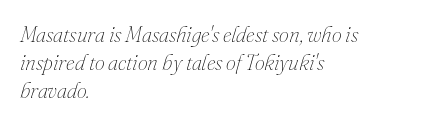
{"italic": "yes", "lean": "right", "slant_degrees": 16, "bold": "no", "underline": "no", "align": "left", "line_spacing": "normal", "line_spacing_ratio": 1.28, "letter_spacing": "normal", "letter_spacing_em": 0.0, "glyph_px": 22}
